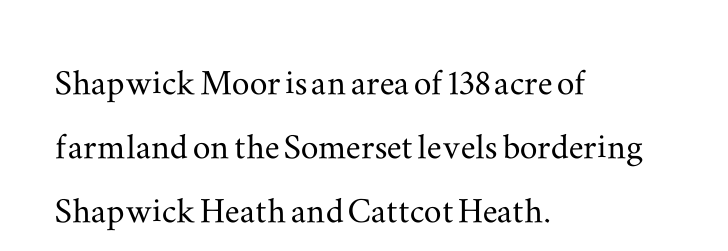
{"serif": "yes", "italic": "no", "width": "wide", "stroke_contrast": "medium", "x_height": "small", "monospaced": "no", "underline": "no", "align": "left", "line_spacing": "normal", "line_spacing_ratio": 1.46, "letter_spacing": "normal", "letter_spacing_em": 0.0, "glyph_px": 44}
